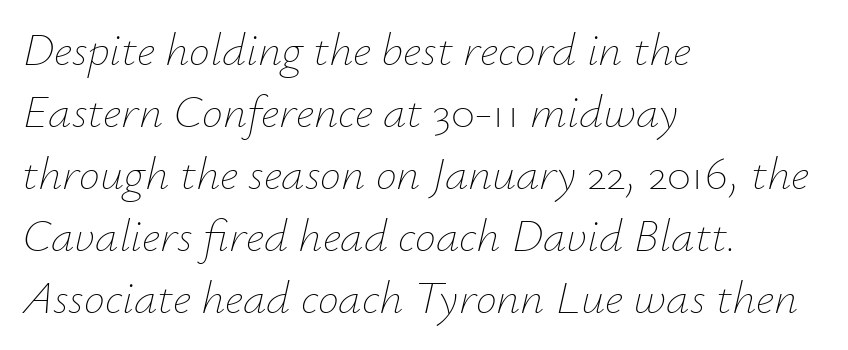
Q: Is the text bold? A: No.
Q: Is the text italic (slanted)? A: Yes, it leans right by about 12 degrees.
Q: Is the text underlined? A: No.
Q: How is the paragraph aligned? A: Left-aligned.
Q: Is the spacing between letters normal or unusually wide? A: Normal.
Q: Is the spacing between lines tight, normal or loose? A: Normal.
Q: Width (condensed, normal, or wide)? A: Normal.
Q: Stroke contrast? A: Low.
Q: x-height? A: Small.
Q: Monospaced? A: No.
